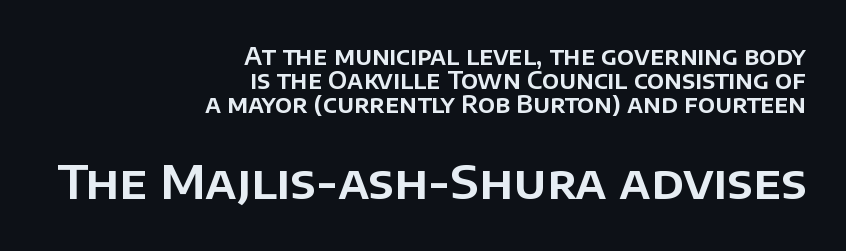
The lettering holds an erect, upright posture throughout. Letterform terminals end flat and unadorned throughout the passage. Looks like regular typesetting: each glyph gets only the width it needs. How would I describe the line gaps? Narrow and economical. These lines are set flush right with a ragged left edge.
